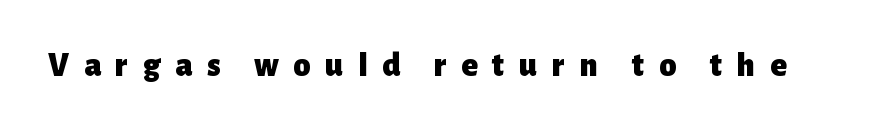
{"serif": "no", "italic": "no", "bold": "yes", "weight": "heavy", "width": "normal", "stroke_contrast": "low", "x_height": "medium", "monospaced": "no", "underline": "no", "letter_spacing": "wide", "letter_spacing_em": 0.43, "glyph_px": 34}
